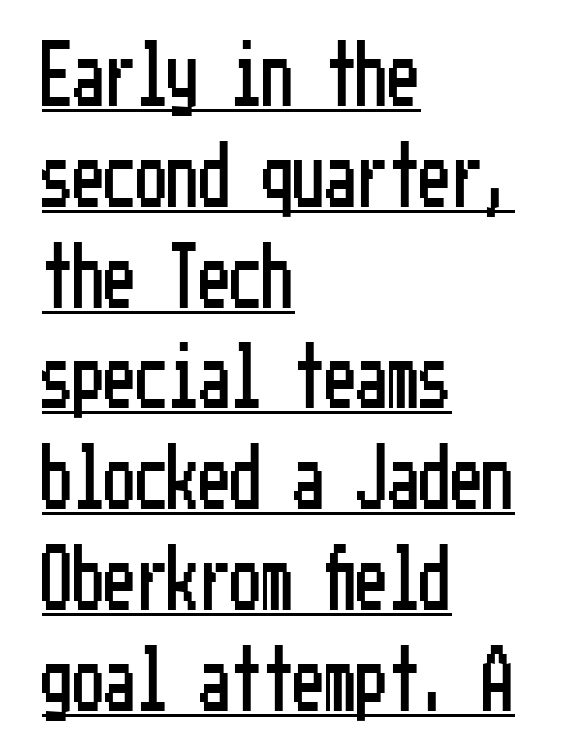
{"serif": "no", "italic": "no", "width": "condensed", "stroke_contrast": "low", "x_height": "medium", "underline": "yes", "align": "left", "line_spacing": "normal", "line_spacing_ratio": 1.6, "letter_spacing": "normal", "letter_spacing_em": 0.0, "glyph_px": 63}
